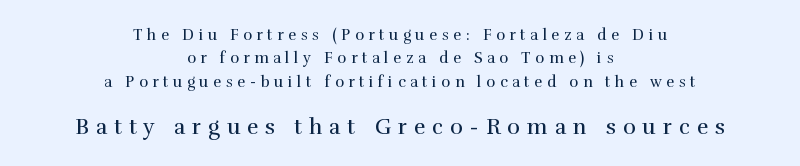
{"italic": "no", "bold": "no", "underline": "no", "align": "center", "line_spacing": "normal", "line_spacing_ratio": 1.56, "letter_spacing": "wide", "letter_spacing_em": 0.31, "larger_block": "second", "size_ratio": 1.47, "glyph_px": 22}
